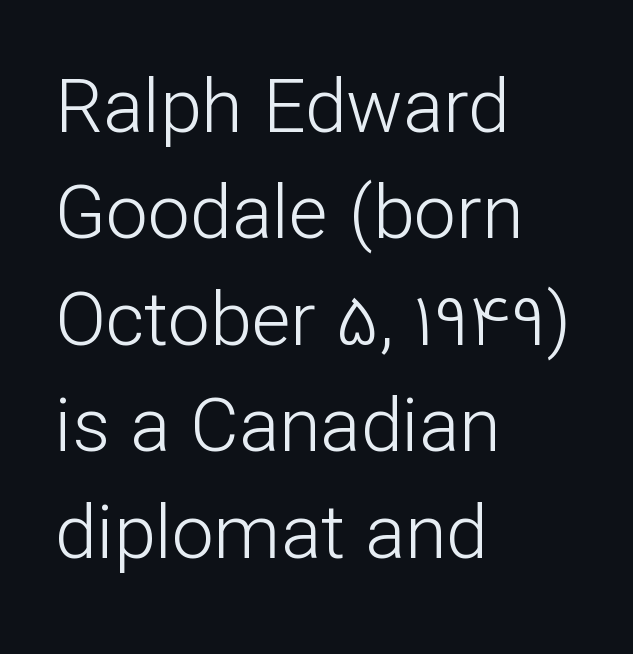
The image shows 75 px light sans-serif type, upright; set left-aligned, normal line spacing (1.42x), normal letter spacing, not underlined; low stroke contrast and a medium x-height.
